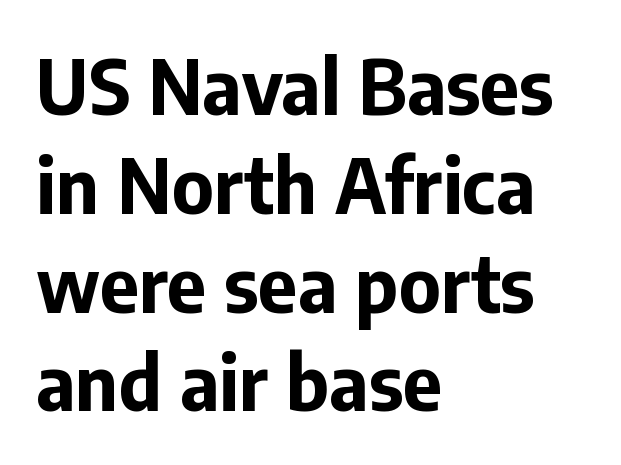
Unlike a traditional serif, this face leaves its strokes unadorned. A bare baseline throughout the passage. One glance says typical: line gaps are just what's usual. Its strokes are broad and dark, the hallmark of bold type. Observe the ordinary spacing: letters are neighbours, not strangers. The rag falls on the right side of this text block.
